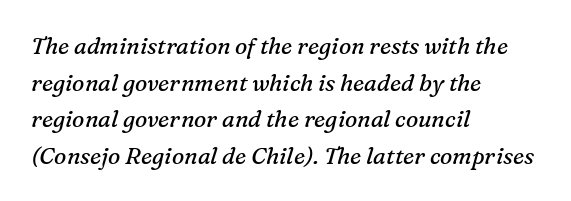
The glyphs look as if they've been sheared to an angle. Notice how descenders clear the ascenders below comfortably — that's standard leading. The line texture is even and compact thanks to regular tracking. Bold? No — there's no thickening of the strokes. Lines of text with bare space underneath.
